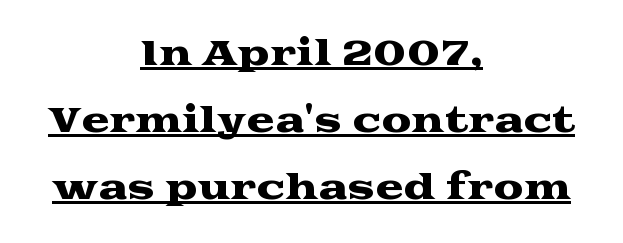
Serifs: yes, visible at the terminals of the letterforms. Underline: present. The designer dialed line spacing up above the default. Each word holds together tightly as a unit, with standard inter-letter gaps. These lines are rendered in a variable-pitch font.
